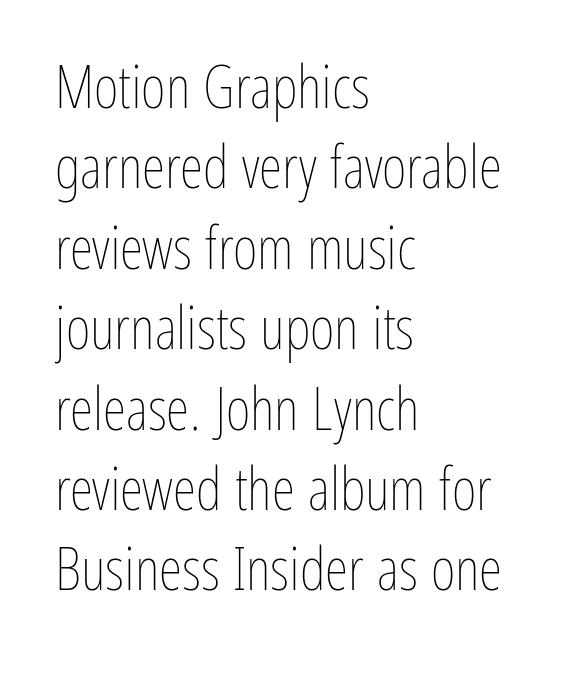
Every character sits straight up, as roman type does. No letter is thick-stroked: the sample isn't bold. The leading is moderate, giving the passage an even texture. Looks like regular typesetting: each glyph gets only the width it needs. Underlining? Definitely not there. If you drew a ruler down the left edge, every line would touch it.
